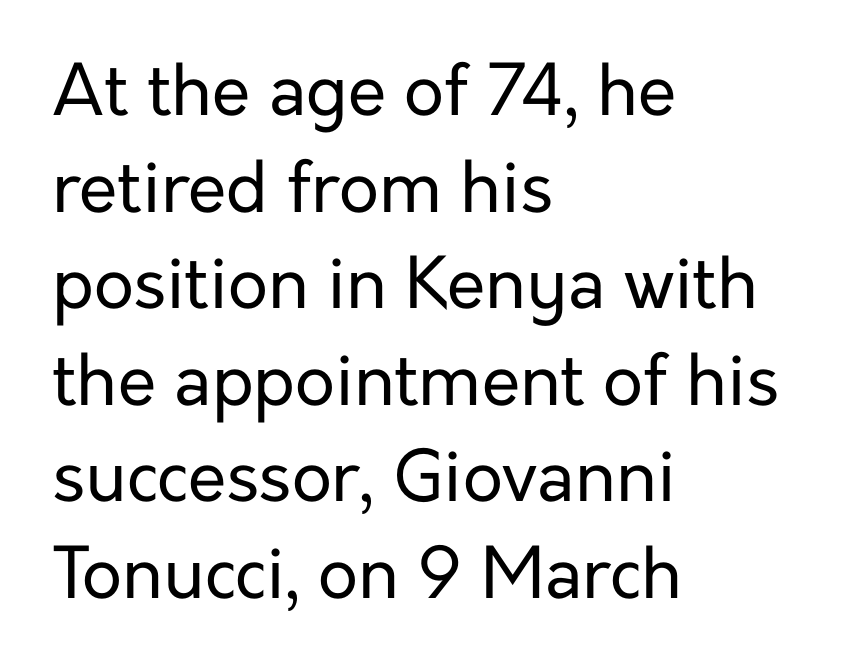
Q: Is the text bold? A: No.
Q: Is the text italic (slanted)? A: No, it is upright.
Q: Is the typeface a serif or a sans-serif typeface? A: Sans-serif.
Q: Is the text underlined? A: No.
Q: How is the paragraph aligned? A: Left-aligned.
Q: Is the spacing between letters normal or unusually wide? A: Normal.
Q: Is the spacing between lines tight, normal or loose? A: Normal.
Q: Width (condensed, normal, or wide)? A: Normal.
Q: Stroke contrast? A: Low.
Q: x-height? A: Medium.
Q: Monospaced? A: No.
